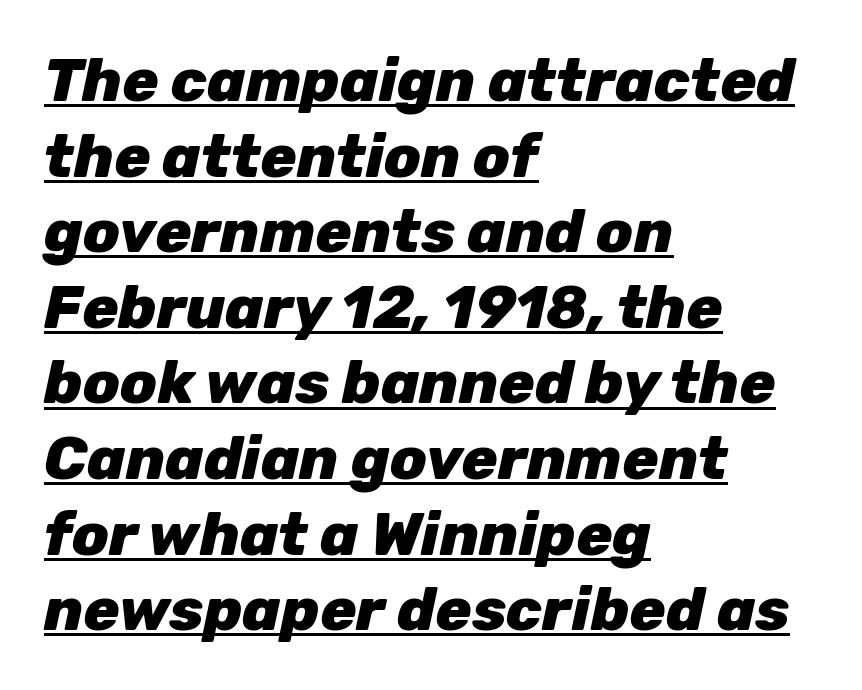
The image shows 60 px heavy type, italic (leaning right); set left-aligned, normal line spacing (1.26x), normal letter spacing, underlined; low stroke contrast and a medium x-height.
